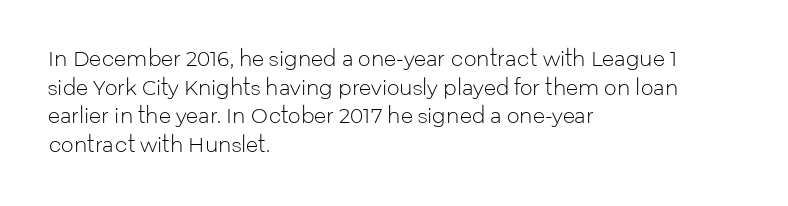
{"italic": "no", "bold": "no", "underline": "no", "align": "left", "line_spacing": "normal", "line_spacing_ratio": 1.43, "letter_spacing": "normal", "letter_spacing_em": 0.0, "glyph_px": 20}
